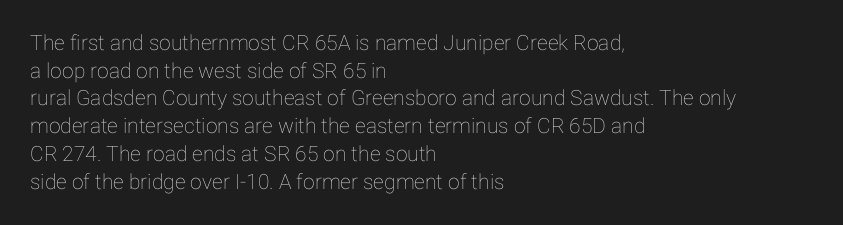
{"italic": "no", "underline": "no", "align": "left", "line_spacing": "normal", "line_spacing_ratio": 1.32, "letter_spacing": "normal", "letter_spacing_em": 0.0, "glyph_px": 21}
